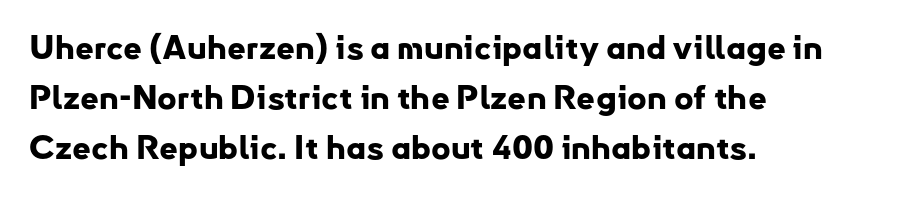
{"serif": "no", "italic": "no", "bold": "yes", "weight": "bold", "width": "normal", "stroke_contrast": "low", "x_height": "small", "monospaced": "no", "underline": "no", "align": "left", "line_spacing": "normal", "line_spacing_ratio": 1.52, "letter_spacing": "normal", "letter_spacing_em": 0.0, "glyph_px": 33}
